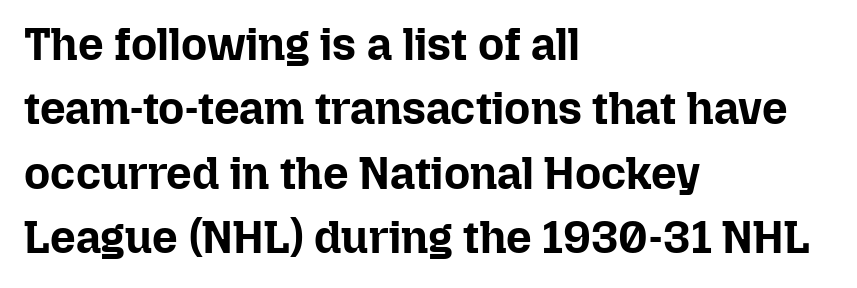
Beneath every word, the page is bare. The passage shown is typed in a proportional face where columns would drift. A typesetter would call this zero additional tracking. In CSS terms this would be text-align: left. Interline gaps are of average width in this sample.
